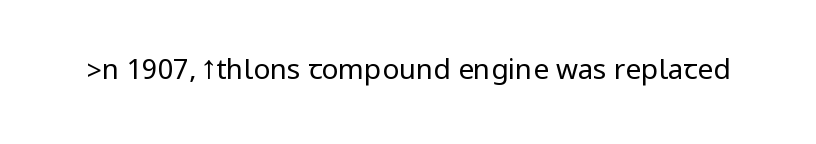
Q: Is the text bold? A: No.
Q: Is the text italic (slanted)? A: No, it is upright.
Q: Is the typeface a serif or a sans-serif typeface? A: Sans-serif.
Q: Is the text underlined? A: No.
Q: Is the spacing between letters normal or unusually wide? A: Normal.
Q: Width (condensed, normal, or wide)? A: Condensed.
Q: Stroke contrast? A: Low.
